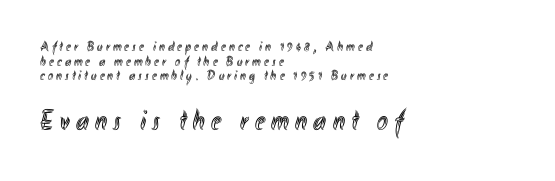
{"width": "condensed", "x_height": "small", "monospaced": "no", "underline": "no", "align": "left", "line_spacing": "tight", "line_spacing_ratio": 1.05, "letter_spacing": "wide", "letter_spacing_em": 0.22, "larger_block": "second", "size_ratio": 2.07, "glyph_px": 29}
